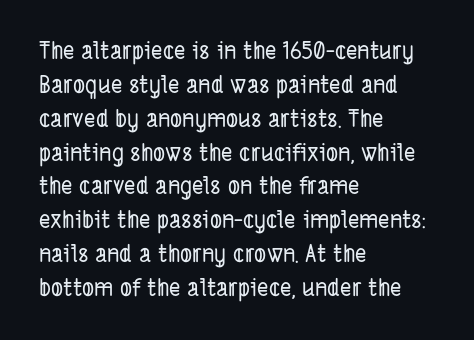
{"underline": "no", "align": "left", "line_spacing": "normal", "line_spacing_ratio": 1.41, "letter_spacing": "normal", "letter_spacing_em": 0.0, "glyph_px": 24}
